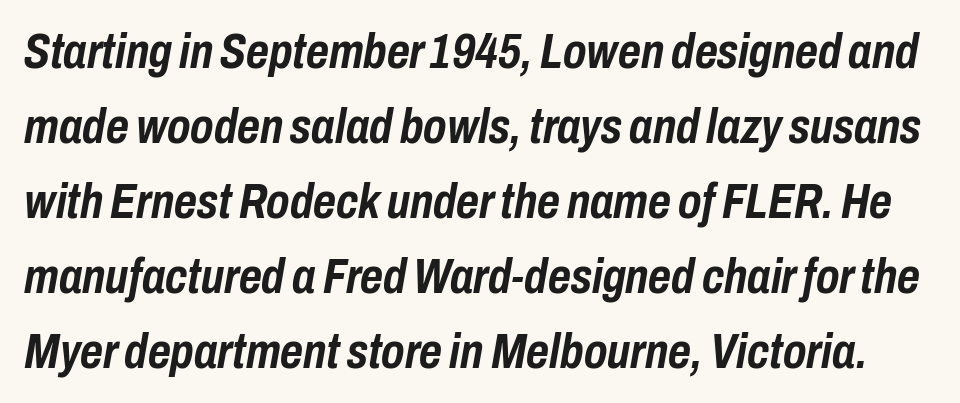
A typesetter would mark this as italic. Honestly, the letter spacing is just normal — you wouldn't notice it. Compared with typical paragraphs, the rows here are spaced about the same. This is heavy type, rendered in bold.
